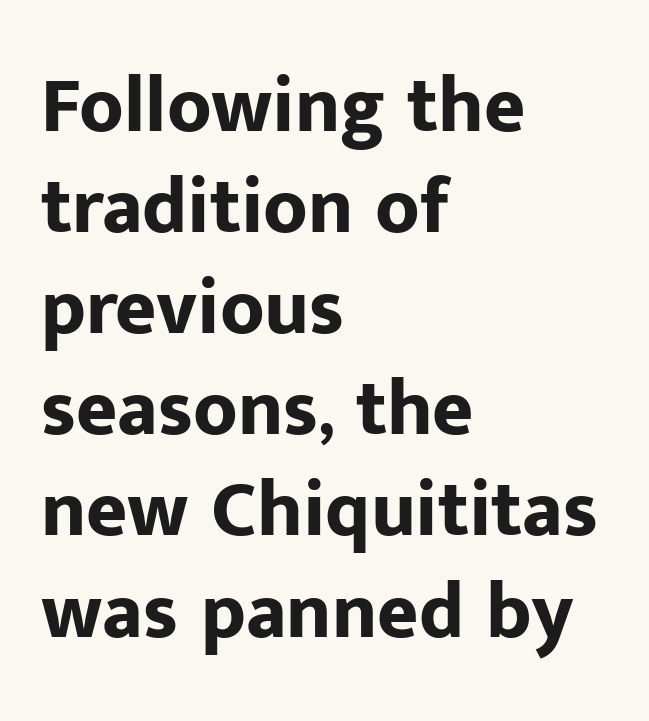
The image shows 79 px bold sans-serif type, upright; set left-aligned, normal line spacing (1.28x), normal letter spacing, not underlined; low stroke contrast and a medium x-height.
